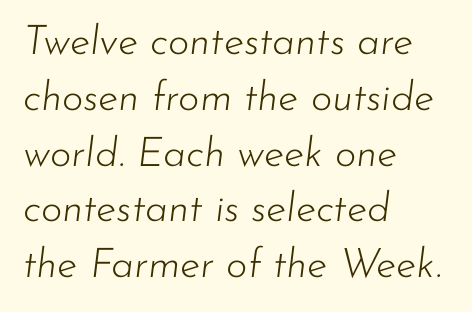
The face used here is rendered with its standard letterfit. The whole block is typeset with a tilt. Stems here are at most as thick as an everyday book face. Reading down the block, your eye returns to a fixed left position each line. This sample has the flowing, uneven cadence of proportional lettering.
